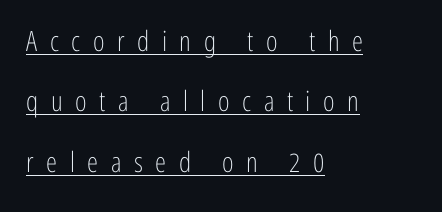
{"serif": "no", "italic": "no", "bold": "no", "weight": "light", "width": "condensed", "stroke_contrast": "low", "x_height": "medium", "monospaced": "no", "underline": "yes", "align": "left", "line_spacing": "loose", "line_spacing_ratio": 2.16, "letter_spacing": "wide", "letter_spacing_em": 0.45, "glyph_px": 28}
